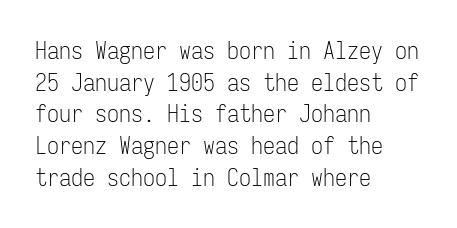
{"italic": "no", "bold": "no", "underline": "no", "align": "left", "line_spacing": "normal", "line_spacing_ratio": 1.32, "letter_spacing": "normal", "letter_spacing_em": 0.0, "glyph_px": 24}
